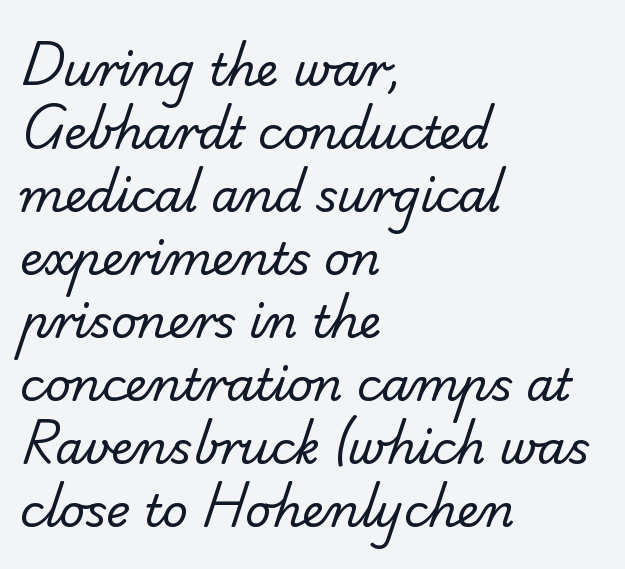
{"serif": "no", "bold": "no", "weight": "regular", "width": "normal", "stroke_contrast": "low", "x_height": "small", "monospaced": "no", "underline": "no", "align": "left", "line_spacing": "normal", "line_spacing_ratio": 1.4, "letter_spacing": "normal", "letter_spacing_em": 0.0, "glyph_px": 45}
